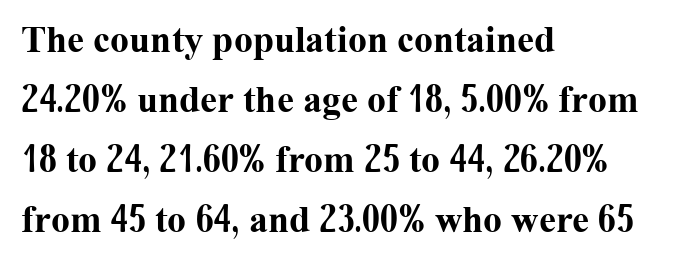
The typeface chosen for these lines features serifs. Characters follow at the spacing the type designer built in. This rendering features lettering with no underline. The line-height multiplier appears to be the usual default. Designer's note — italics off, roman on.
